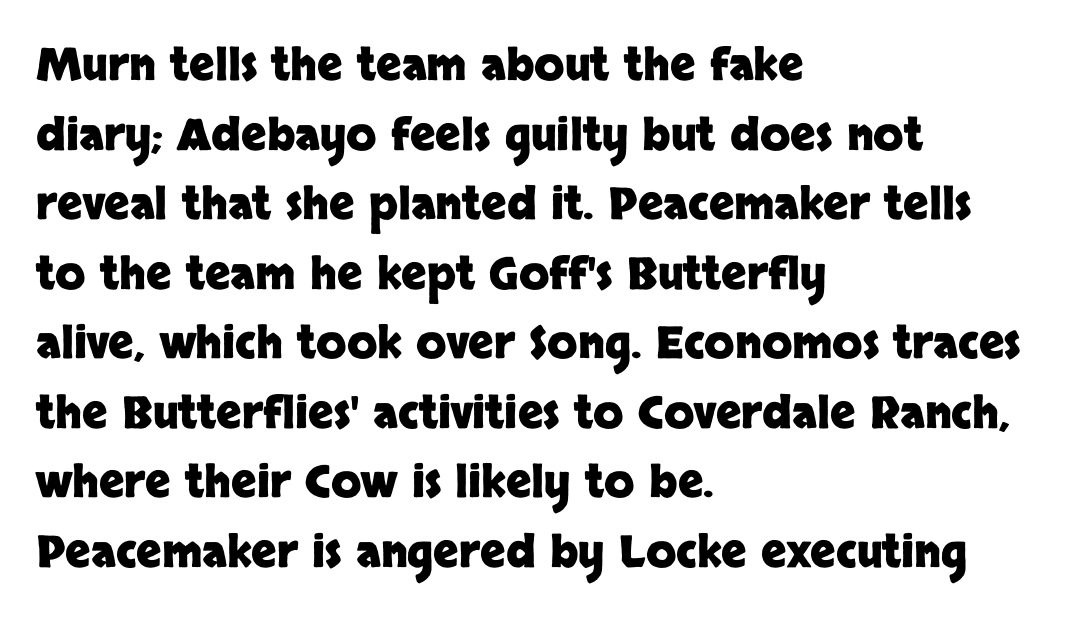
{"serif": "no", "italic": "no", "bold": "yes", "weight": "heavy", "width": "normal", "stroke_contrast": "low", "x_height": "large", "monospaced": "no", "underline": "no", "align": "left", "line_spacing": "normal", "line_spacing_ratio": 1.58, "letter_spacing": "normal", "letter_spacing_em": 0.0, "glyph_px": 44}
